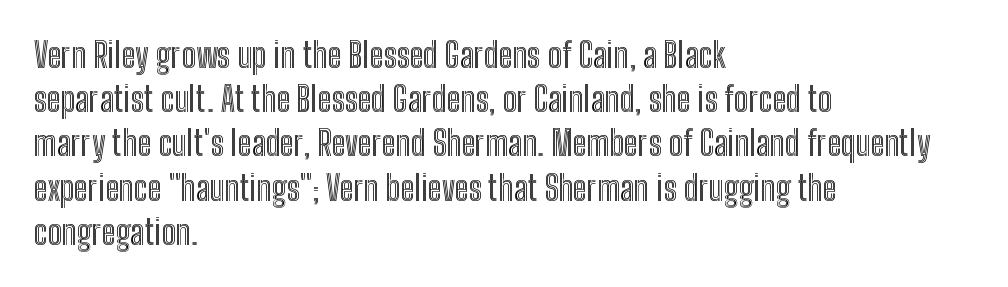
The image shows 34 px condensed type, upright; set left-aligned, normal line spacing (1.3x), normal letter spacing, not underlined; a medium x-height.
